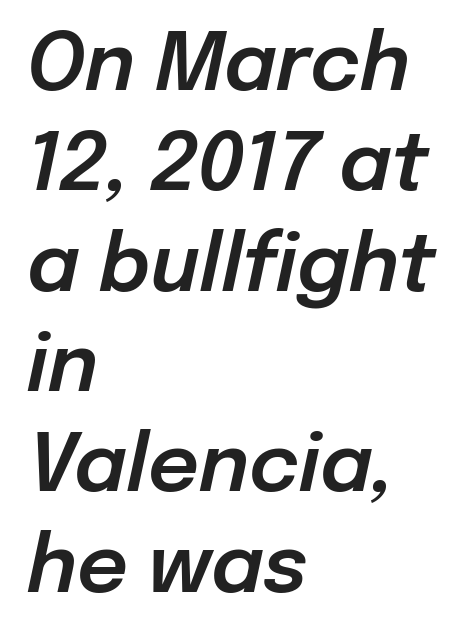
The image shows 79 px text type, italic (leaning right); set left-aligned, normal line spacing (1.27x), normal letter spacing, not underlined; low stroke contrast and a medium x-height.
